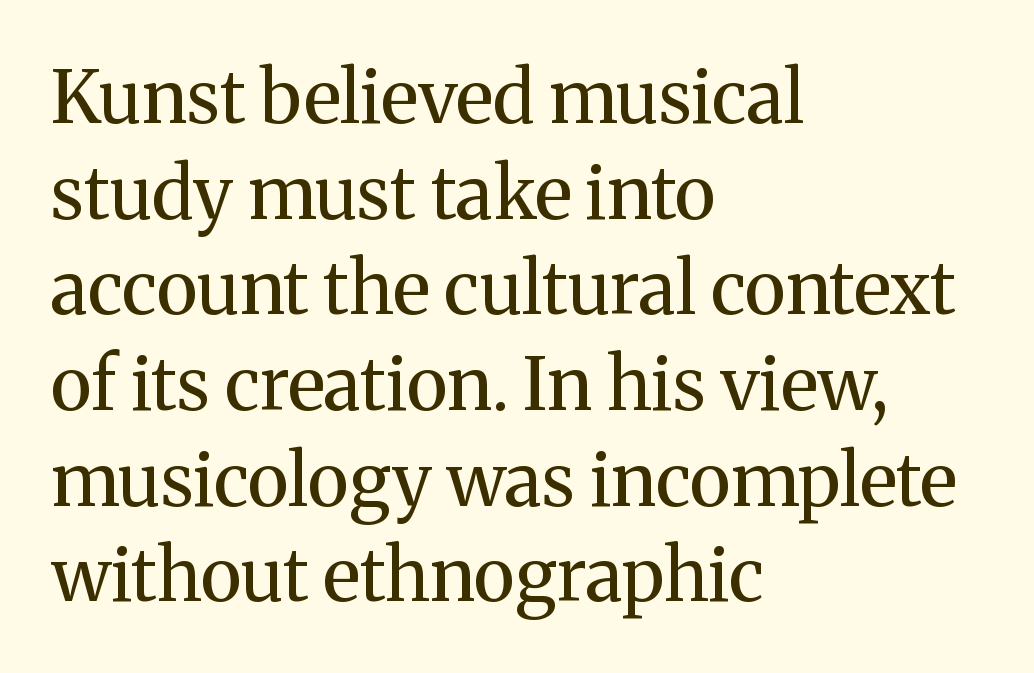
Q: Is the text bold? A: No.
Q: Is the text italic (slanted)? A: No, it is upright.
Q: Is the typeface a serif or a sans-serif typeface? A: Serif.
Q: Is the text underlined? A: No.
Q: How is the paragraph aligned? A: Left-aligned.
Q: Is the spacing between letters normal or unusually wide? A: Normal.
Q: Is the spacing between lines tight, normal or loose? A: Normal.
Q: Width (condensed, normal, or wide)? A: Normal.
Q: Stroke contrast? A: Medium.
Q: x-height? A: Medium.
Q: Monospaced? A: No.
